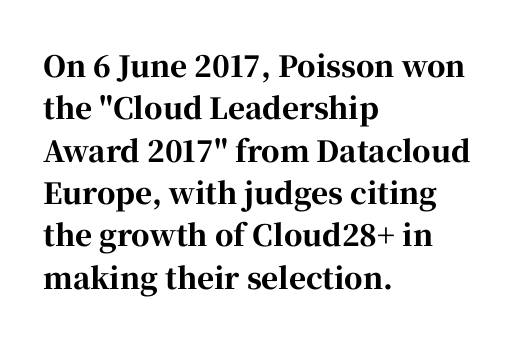
Reading down the column, the eye jumps a familiar distance to each next line. Each letter keeps its own natural width here, so spacing adapts to shape. This sample is left-justified, so line endings fall wherever the words run out. You can tell it's not italic because the verticals are truly vertical. Weight: bold. Yep, those are serifs on the letters.
